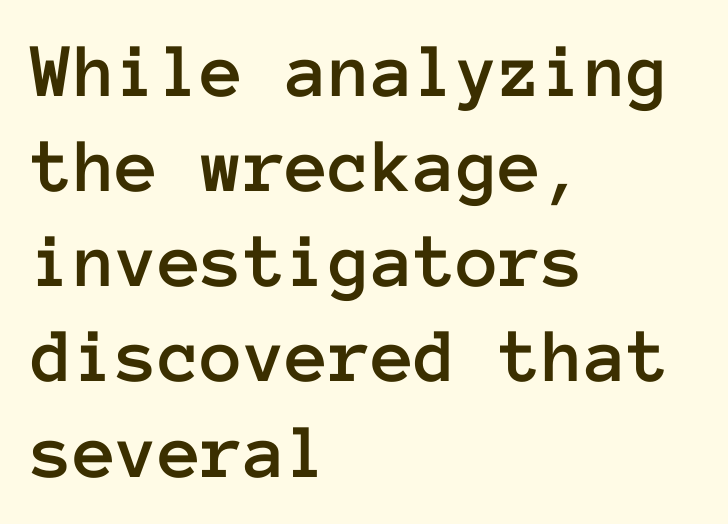
Q: Is the text italic (slanted)? A: No, it is upright.
Q: Is the text underlined? A: No.
Q: How is the paragraph aligned? A: Left-aligned.
Q: Is the spacing between letters normal or unusually wide? A: Normal.
Q: Width (condensed, normal, or wide)? A: Normal.
Q: Stroke contrast? A: Low.
Q: x-height? A: Medium.
Q: Monospaced? A: Yes.
